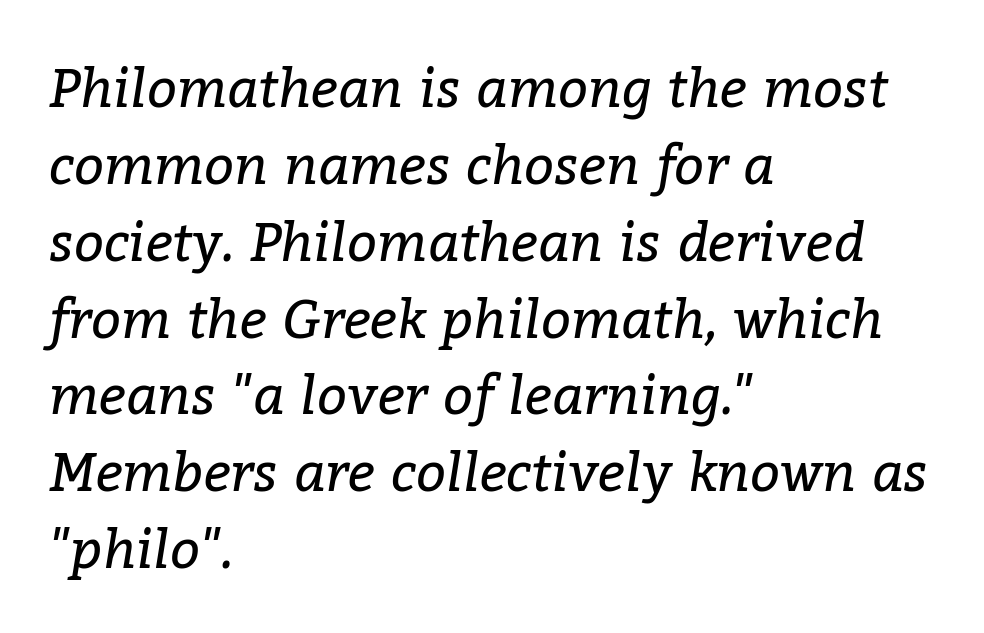
{"serif": "yes", "italic": "yes", "lean": "right", "slant_degrees": 9, "bold": "no", "weight": "regular", "width": "normal", "stroke_contrast": "low", "x_height": "medium", "monospaced": "no", "underline": "no", "align": "left", "line_spacing": "normal", "line_spacing_ratio": 1.45, "letter_spacing": "normal", "letter_spacing_em": 0.0, "glyph_px": 53}
